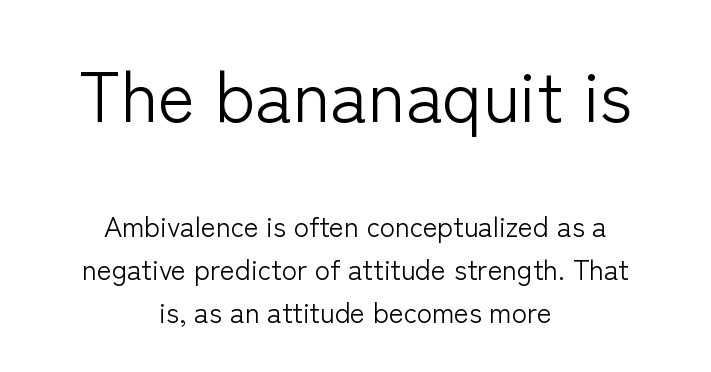
The image shows 71 px light sans-serif type, upright; set centered, normal line spacing (1.53x), normal letter spacing, not underlined; the first (top) block is 2.54x larger; low stroke contrast and a medium x-height.
